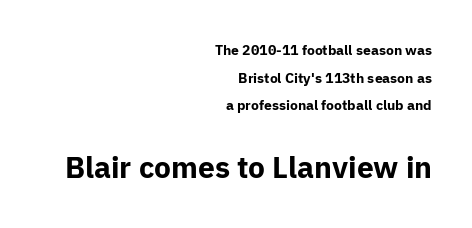
The image shows 30 px bold sans-serif type, upright; set right-aligned, loose line spacing (1.98x), normal letter spacing, not underlined; the second (bottom) block is 2.14x larger; low stroke contrast and a medium x-height.
